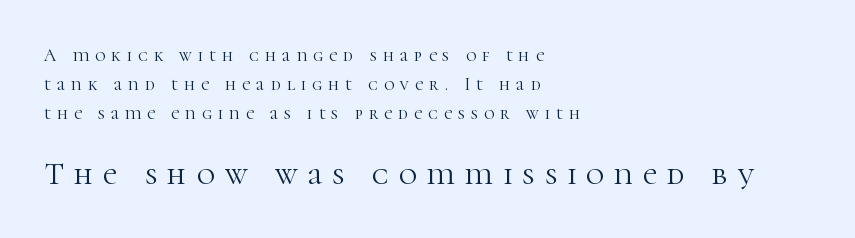
{"serif": "yes", "italic": "no", "bold": "no", "weight": "light", "width": "normal", "stroke_contrast": "high", "x_height": "medium", "monospaced": "no", "underline": "no", "align": "left", "line_spacing": "normal", "line_spacing_ratio": 1.6, "letter_spacing": "wide", "letter_spacing_em": 0.33, "larger_block": "second", "size_ratio": 1.72, "glyph_px": 31}
